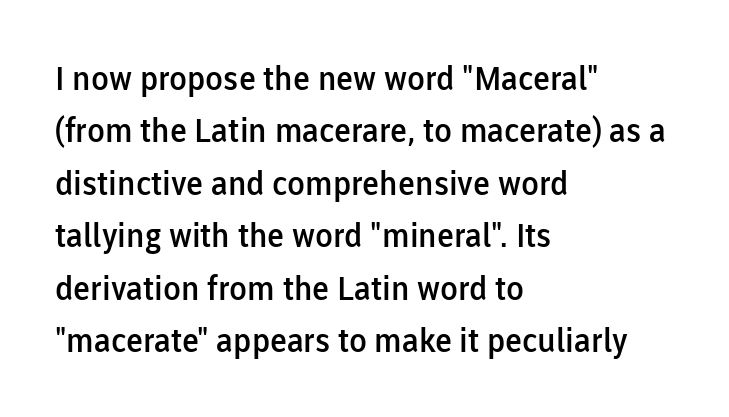
{"serif": "no", "italic": "no", "bold": "semi", "weight": "semibold", "width": "normal", "stroke_contrast": "low", "x_height": "medium", "monospaced": "no", "underline": "no", "align": "left", "line_spacing": "normal", "line_spacing_ratio": 1.59, "letter_spacing": "normal", "letter_spacing_em": 0.0, "glyph_px": 33}
